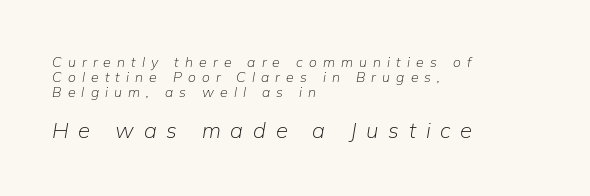
The emphasis by scale lands on block number two, below. Designer's note — italics engaged. No heavy texture on the line: the type isn't bold. The baseline area is clear.
